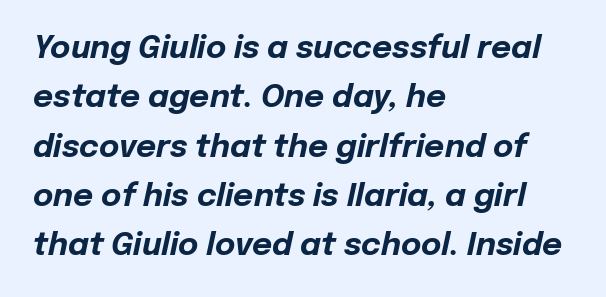
Line starts are locked; line ends wander. Characters follow at the spacing the type designer built in. Pretty heavy lettering here — definitely bold. In terms of posture, this sample is oblique. Do the characters align in a grid? No, the font is proportional. Does the leading feel generous? No, just average.
